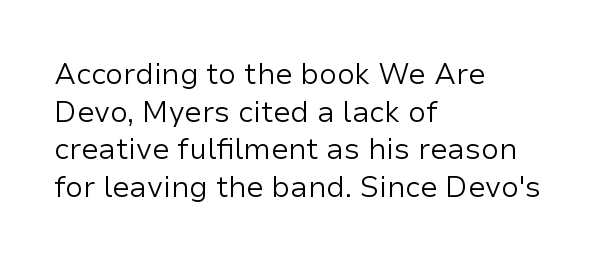
Is the letter spacing exaggerated? No — it looks like the ordinary default. Compared with a typical body face, this is equally light or lighter still. The axis of the letterforms is exactly vertical. Nothing sits at the stroke ends, so this counts as sans-serif. You could not count columns in this text — the font is proportionally spaced. In CSS terms this would be text-align: left.
